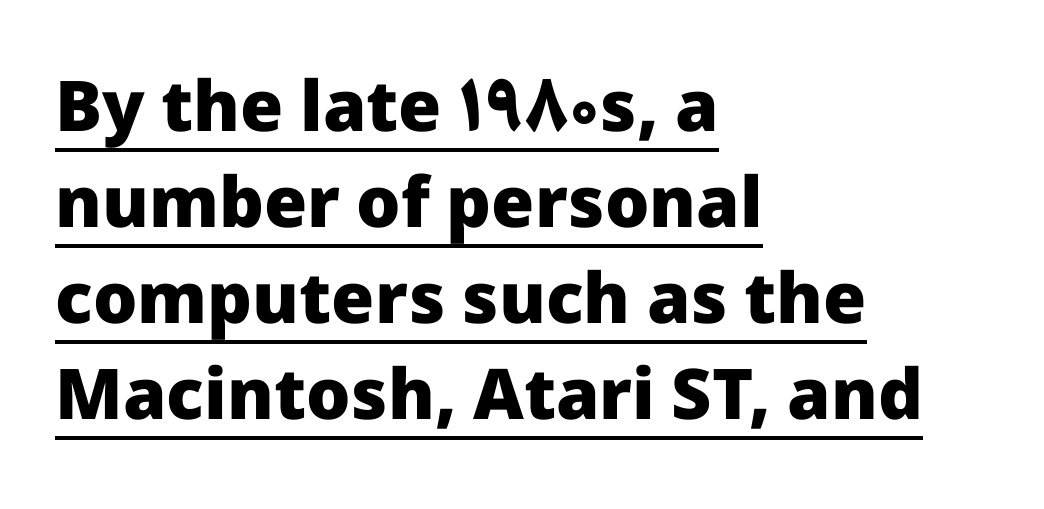
{"serif": "no", "italic": "no", "bold": "yes", "weight": "heavy", "width": "normal", "stroke_contrast": "low", "x_height": "medium", "monospaced": "no", "underline": "yes", "align": "left", "line_spacing": "normal", "line_spacing_ratio": 1.37, "letter_spacing": "normal", "letter_spacing_em": 0.0, "glyph_px": 70}
